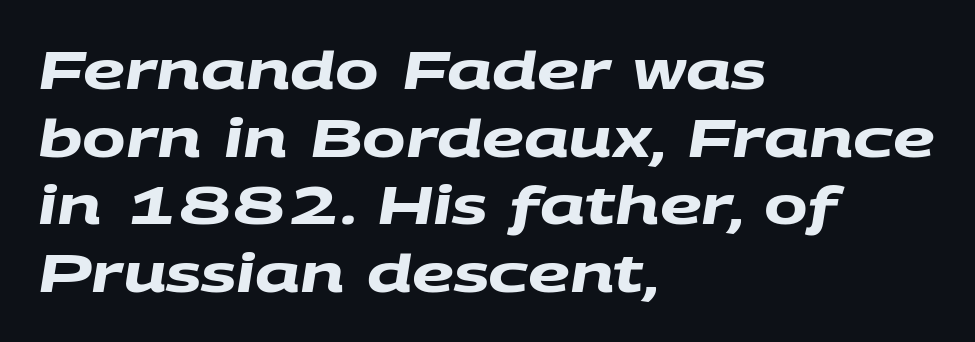
{"serif": "no", "bold": "yes", "weight": "heavy", "width": "wide", "stroke_contrast": "medium", "x_height": "large", "monospaced": "no", "underline": "no", "align": "left", "line_spacing": "normal", "line_spacing_ratio": 1.3, "letter_spacing": "normal", "letter_spacing_em": 0.0, "glyph_px": 52}
